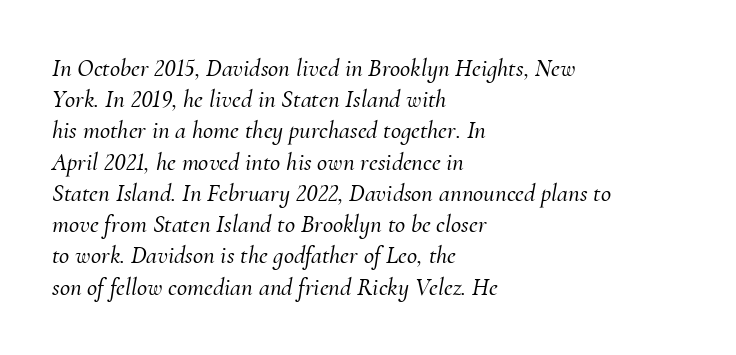
Q: Is the text italic (slanted)? A: Yes, it leans right by about 10 degrees.
Q: Is the text underlined? A: No.
Q: How is the paragraph aligned? A: Left-aligned.
Q: Is the spacing between letters normal or unusually wide? A: Normal.
Q: Is the spacing between lines tight, normal or loose? A: Normal.
